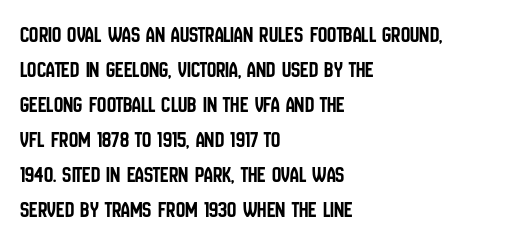
The image shows 23 px text type, upright; set left-aligned, normal line spacing (1.52x), normal letter spacing, not underlined.
